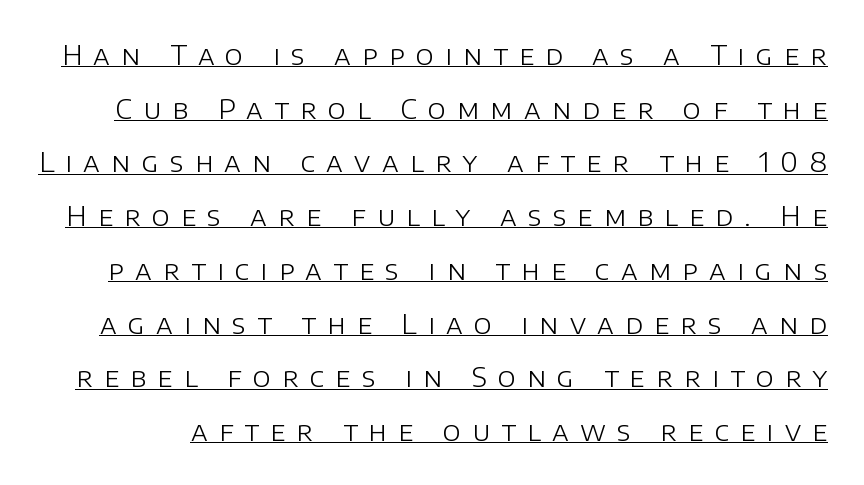
Q: Is the text bold? A: No.
Q: Is the text italic (slanted)? A: No, it is upright.
Q: Is the text underlined? A: Yes.
Q: Is the spacing between letters normal or unusually wide? A: Unusually wide.
Q: Is the spacing between lines tight, normal or loose? A: Loose.
